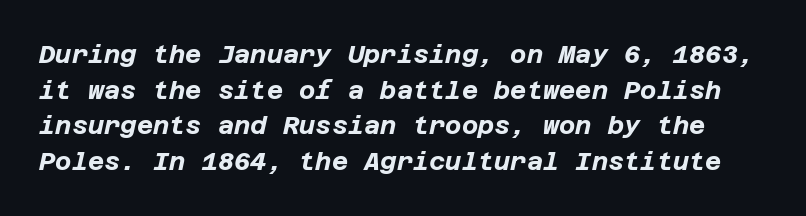
{"italic": "yes", "lean": "right", "slant_degrees": 12, "bold": "yes", "underline": "no", "line_spacing": "normal", "line_spacing_ratio": 1.43, "letter_spacing": "normal", "letter_spacing_em": 0.0, "glyph_px": 25}
